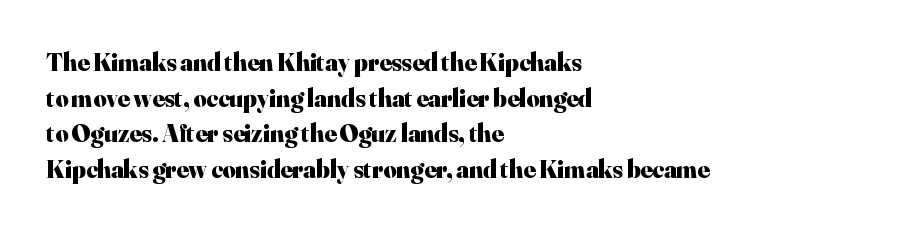
Q: Is the text bold? A: Yes.
Q: Is the text italic (slanted)? A: No, it is upright.
Q: Is the text underlined? A: No.
Q: How is the paragraph aligned? A: Left-aligned.
Q: Is the spacing between letters normal or unusually wide? A: Normal.
Q: Is the spacing between lines tight, normal or loose? A: Normal.
